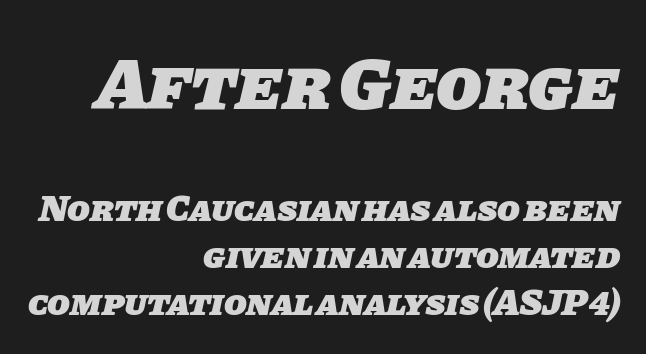
The image shows 74 px heavy type; set right-aligned, normal line spacing (1.27x), normal letter spacing, not underlined; the first (top) block is 2.0x larger; low stroke contrast and a large x-height.
